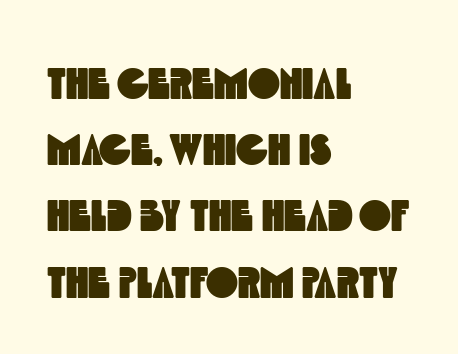
Q: Is the typeface a serif or a sans-serif typeface? A: Sans-serif.
Q: Is the text underlined? A: No.
Q: How is the paragraph aligned? A: Left-aligned.
Q: Is the spacing between letters normal or unusually wide? A: Normal.
Q: Is the spacing between lines tight, normal or loose? A: Normal.
Q: Width (condensed, normal, or wide)? A: Condensed.
Q: x-height? A: Large.
Q: Monospaced? A: No.
